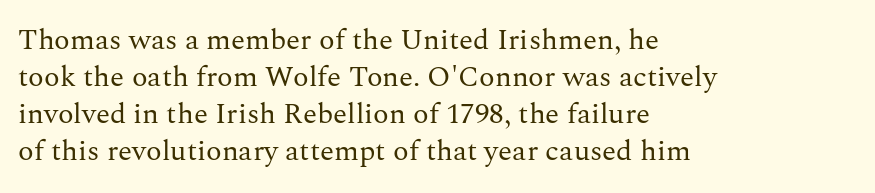
No word sits above an underline. Which margin do the lines hug? The left one — the right edge is uneven. Is this a sans? No — the strokes have serifs. Is the letter spacing exaggerated? No — it looks like the ordinary default.
